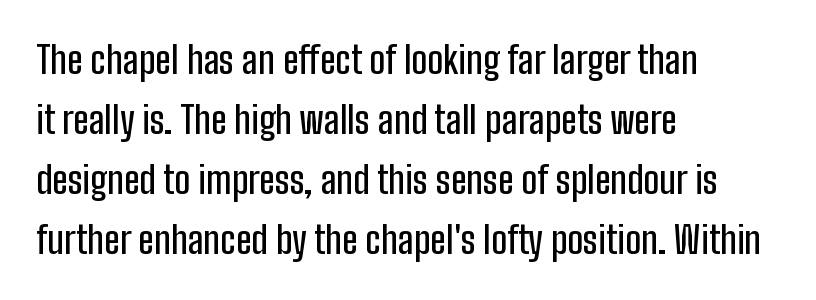
The image shows 38 px condensed sans-serif type, upright; set left-aligned, normal line spacing (1.58x), normal letter spacing, not underlined; low stroke contrast and a medium x-height.
